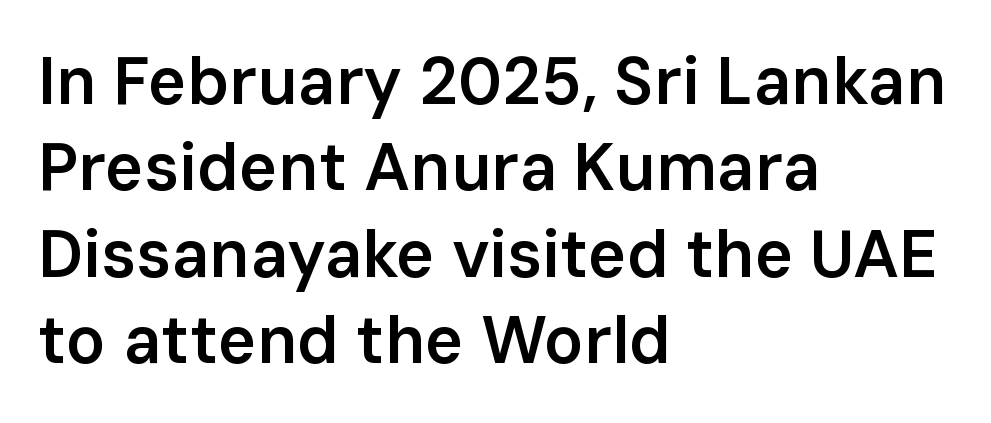
{"serif": "no", "italic": "no", "bold": "semi", "weight": "semibold", "width": "normal", "stroke_contrast": "low", "x_height": "medium", "monospaced": "no", "underline": "no", "align": "left", "line_spacing": "normal", "line_spacing_ratio": 1.31, "letter_spacing": "normal", "letter_spacing_em": 0.0, "glyph_px": 66}
